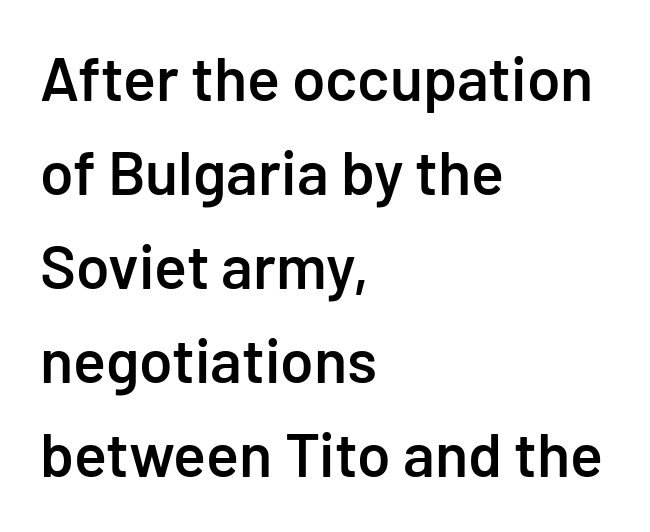
{"serif": "no", "italic": "no", "bold": "semi", "weight": "semibold", "width": "normal", "stroke_contrast": "low", "x_height": "medium", "monospaced": "no", "underline": "no", "align": "left", "line_spacing": "normal", "line_spacing_ratio": 1.54, "letter_spacing": "normal", "letter_spacing_em": 0.0, "glyph_px": 61}
